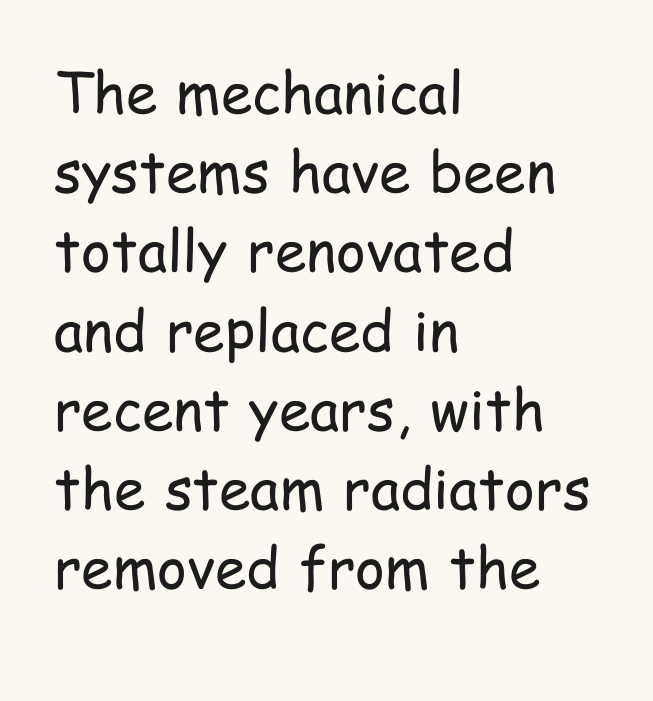
Q: Is the text bold? A: No.
Q: Is the text italic (slanted)? A: No, it is upright.
Q: Is the typeface a serif or a sans-serif typeface? A: Sans-serif.
Q: Is the text underlined? A: No.
Q: How is the paragraph aligned? A: Left-aligned.
Q: Is the spacing between letters normal or unusually wide? A: Normal.
Q: Is the spacing between lines tight, normal or loose? A: Normal.
Q: Width (condensed, normal, or wide)? A: Condensed.
Q: Stroke contrast? A: Low.
Q: x-height? A: Medium.
Q: Monospaced? A: No.
